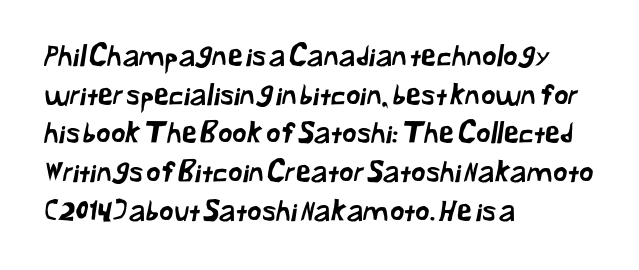
Where is the straight margin? On the left. The tracking reads as untouched default to a designer's eye. A typesetter would call this proportional, since set widths differ per character. The baseline area is clear.
